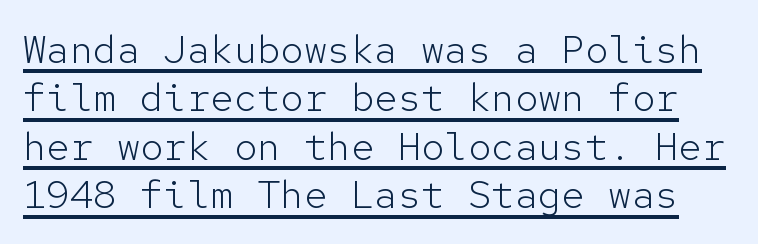
These lines are composed in type without serifs. Descenders here cross a horizontal rule under the line. Do the characters align in a grid? Yes, the font is monospaced. Unlike italic type, these characters show no tilt at all. Glyph-to-glyph distance matches everyday printed text.
